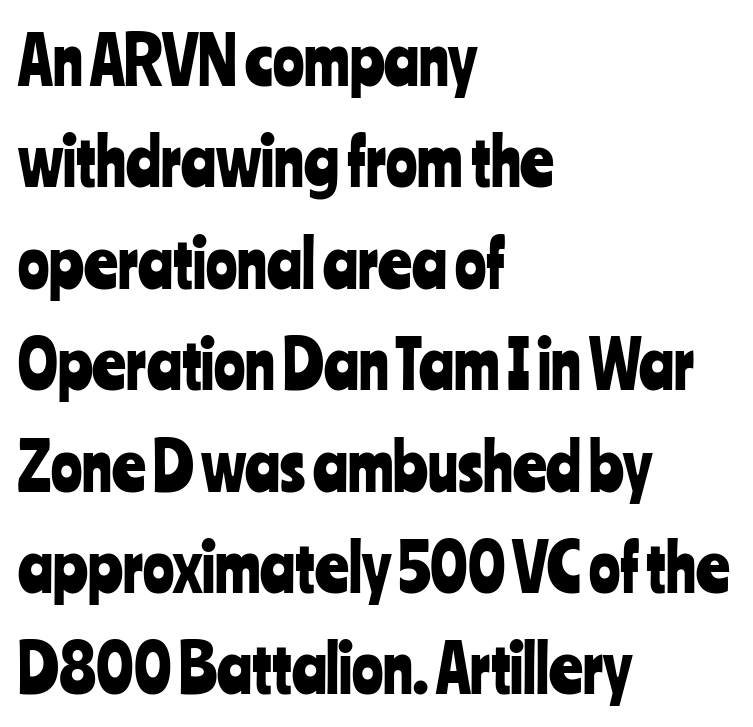
Q: Is the text italic (slanted)? A: No, it is upright.
Q: Is the typeface a serif or a sans-serif typeface? A: Sans-serif.
Q: Is the text underlined? A: No.
Q: How is the paragraph aligned? A: Left-aligned.
Q: Is the spacing between letters normal or unusually wide? A: Normal.
Q: Is the spacing between lines tight, normal or loose? A: Normal.
Q: Width (condensed, normal, or wide)? A: Condensed.
Q: Stroke contrast? A: Low.
Q: x-height? A: Medium.
Q: Monospaced? A: No.
